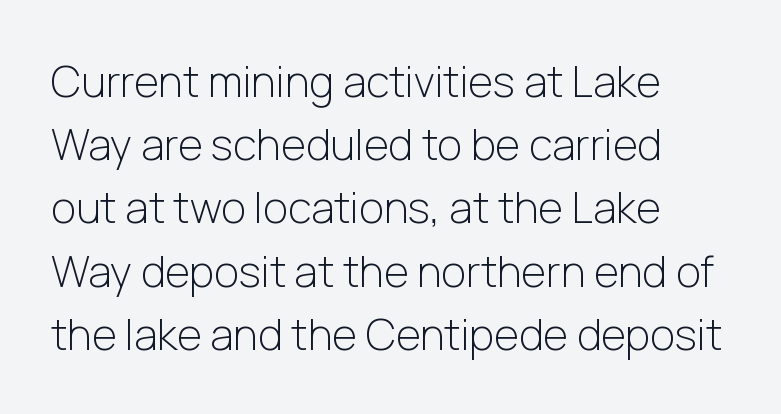
Q: Is the text bold? A: No.
Q: Is the text italic (slanted)? A: No, it is upright.
Q: Is the typeface a serif or a sans-serif typeface? A: Sans-serif.
Q: Is the text underlined? A: No.
Q: How is the paragraph aligned? A: Left-aligned.
Q: Is the spacing between letters normal or unusually wide? A: Normal.
Q: Is the spacing between lines tight, normal or loose? A: Normal.
Q: Width (condensed, normal, or wide)? A: Normal.
Q: Stroke contrast? A: Low.
Q: x-height? A: Medium.
Q: Monospaced? A: No.
